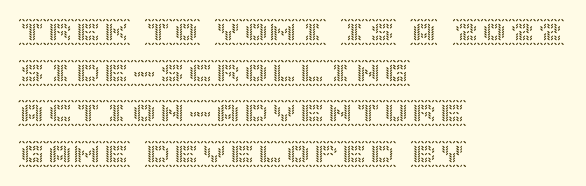
{"italic": "no", "width": "normal", "x_height": "large", "underline": "no", "align": "left", "line_spacing": "normal", "line_spacing_ratio": 1.45, "letter_spacing": "normal", "letter_spacing_em": 0.0, "glyph_px": 28}
